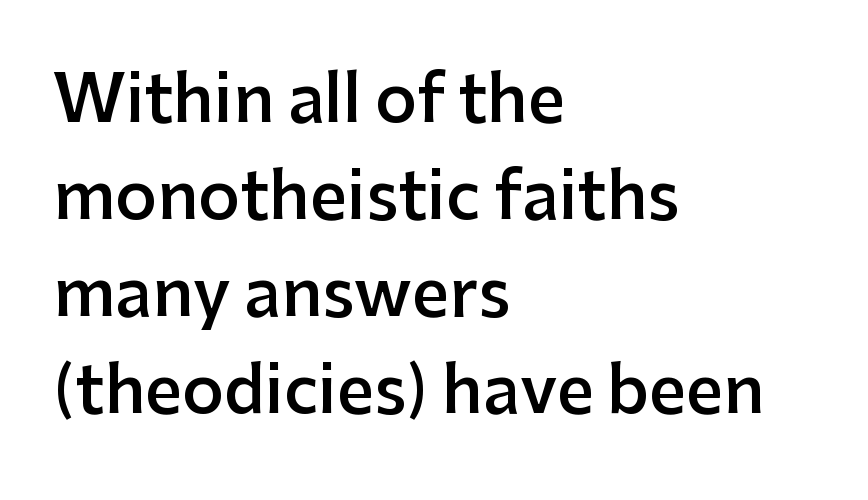
The image shows 65 px semibold sans-serif type, upright; set left-aligned, normal line spacing (1.49x), normal letter spacing, not underlined; low stroke contrast and a medium x-height.
